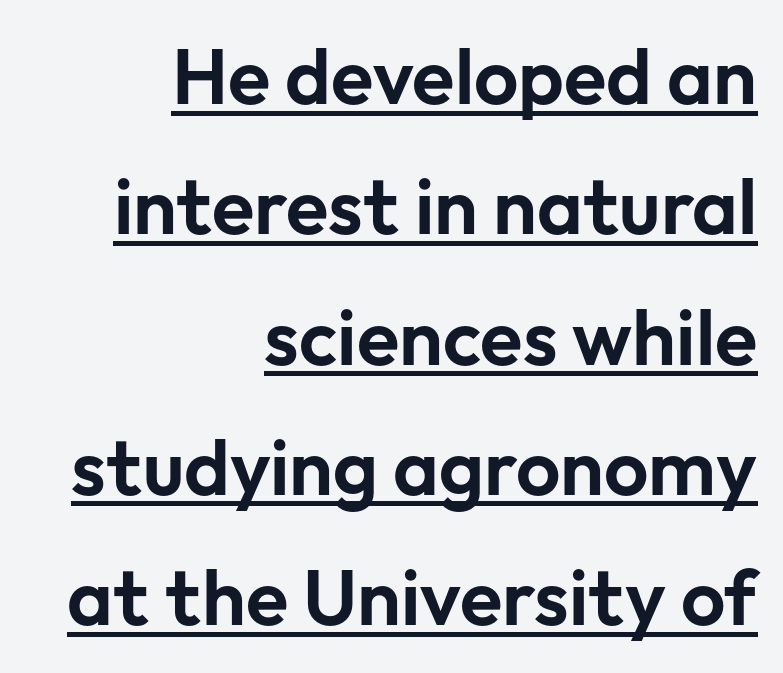
Q: Is the text italic (slanted)? A: No, it is upright.
Q: Is the typeface a serif or a sans-serif typeface? A: Sans-serif.
Q: Is the text underlined? A: Yes.
Q: How is the paragraph aligned? A: Right-aligned.
Q: Is the spacing between letters normal or unusually wide? A: Normal.
Q: Is the spacing between lines tight, normal or loose? A: Normal.
Q: Width (condensed, normal, or wide)? A: Normal.
Q: Stroke contrast? A: Low.
Q: x-height? A: Medium.
Q: Monospaced? A: No.
